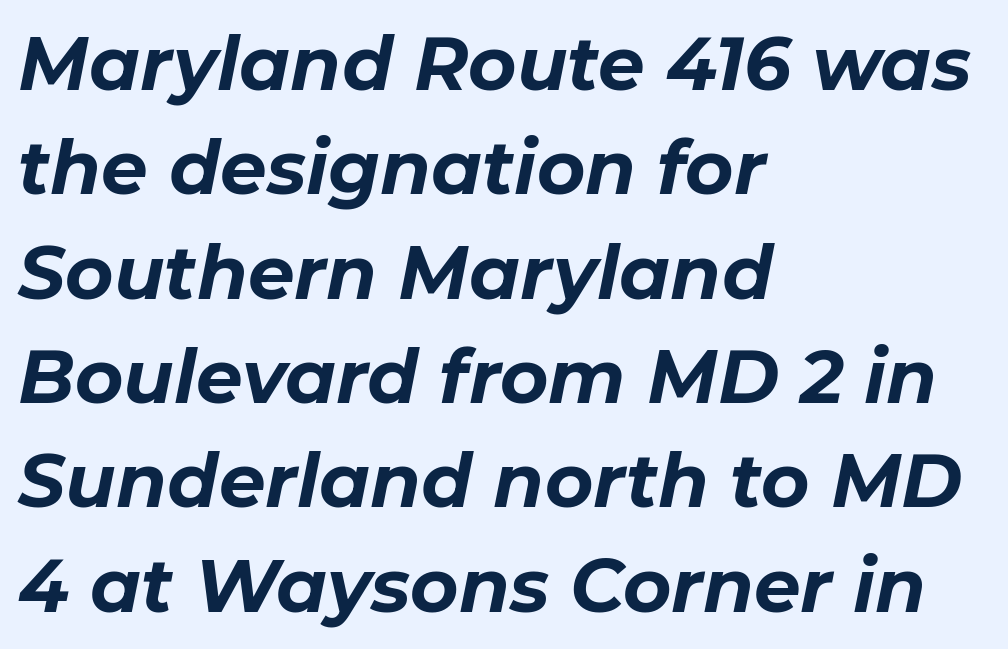
{"italic": "yes", "lean": "right", "slant_degrees": 11, "bold": "yes", "weight": "bold", "width": "normal", "stroke_contrast": "low", "x_height": "medium", "monospaced": "no", "underline": "no", "align": "left", "line_spacing": "normal", "line_spacing_ratio": 1.41, "letter_spacing": "normal", "letter_spacing_em": 0.0, "glyph_px": 74}
